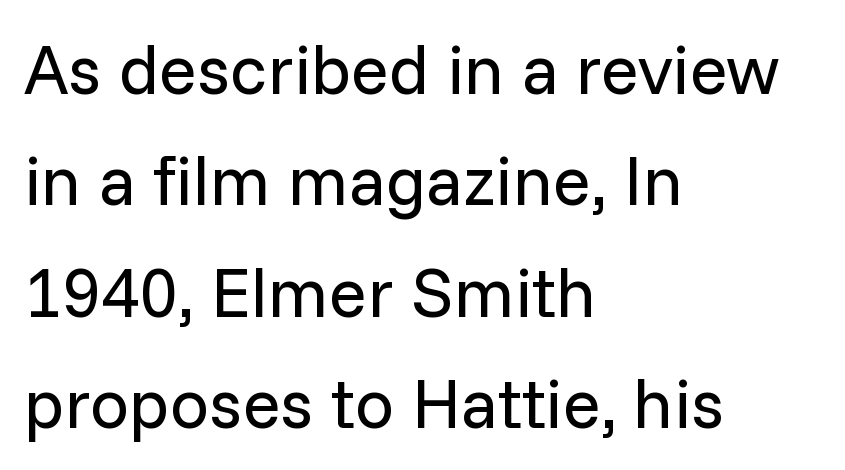
Q: Is the text bold? A: No.
Q: Is the text italic (slanted)? A: No, it is upright.
Q: Is the typeface a serif or a sans-serif typeface? A: Sans-serif.
Q: Is the text underlined? A: No.
Q: How is the paragraph aligned? A: Left-aligned.
Q: Is the spacing between letters normal or unusually wide? A: Normal.
Q: Is the spacing between lines tight, normal or loose? A: Normal.
Q: Width (condensed, normal, or wide)? A: Normal.
Q: Stroke contrast? A: Low.
Q: x-height? A: Medium.
Q: Monospaced? A: No.
